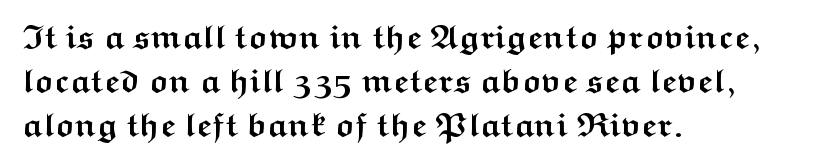
The glyphs are unaccompanied by any horizontal stroke below them. Is the letter spacing exaggerated? No — it looks like the ordinary default. Every stem runs plumb, perpendicular to the baseline. Here the designer chose a conventional face with non-uniform glyph widths.
